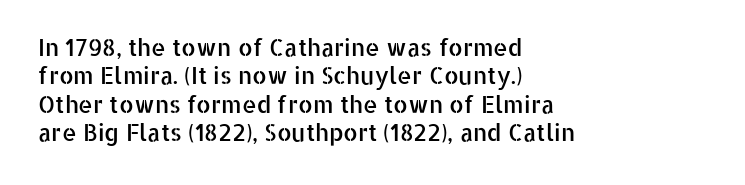
The image shows 23 px text type, upright; set left-aligned, line spacing 1.23x, normal letter spacing, not underlined.
